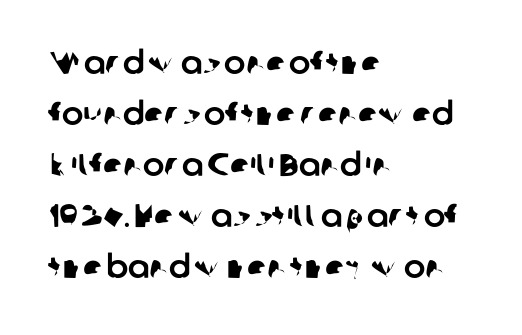
The image shows 32 px sans-serif type; set left-aligned, normal line spacing (1.59x), normal letter spacing, not underlined; low stroke contrast and a medium x-height.
